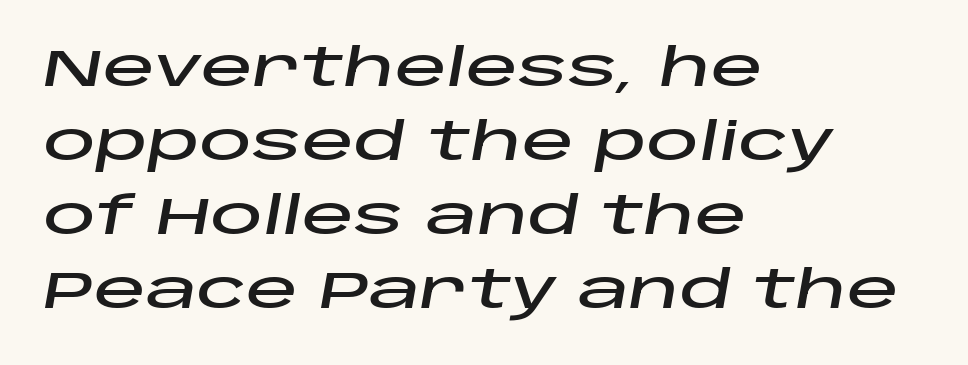
{"italic": "yes", "lean": "right", "slant_degrees": 10, "width": "wide", "stroke_contrast": "low", "x_height": "large", "monospaced": "no", "underline": "no", "align": "left", "line_spacing": "normal", "line_spacing_ratio": 1.42, "letter_spacing": "normal", "letter_spacing_em": 0.0, "glyph_px": 52}
